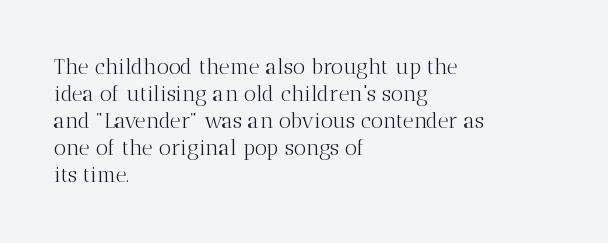
Q: Is the text bold? A: No.
Q: Is the text italic (slanted)? A: No, it is upright.
Q: Is the text underlined? A: No.
Q: How is the paragraph aligned? A: Left-aligned.
Q: Is the spacing between letters normal or unusually wide? A: Normal.
Q: Is the spacing between lines tight, normal or loose? A: Normal.
